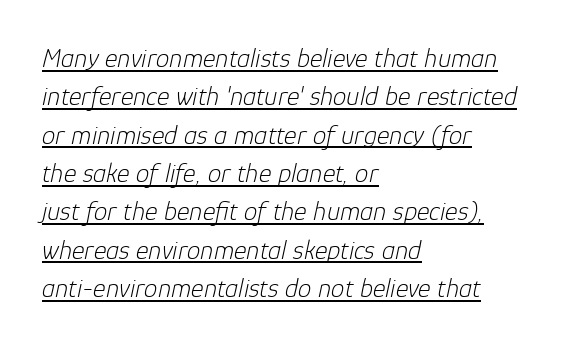
{"italic": "yes", "lean": "right", "slant_degrees": 12, "bold": "no", "underline": "yes", "align": "left", "line_spacing": "normal", "line_spacing_ratio": 1.42, "letter_spacing": "normal", "letter_spacing_em": 0.0, "glyph_px": 27}
